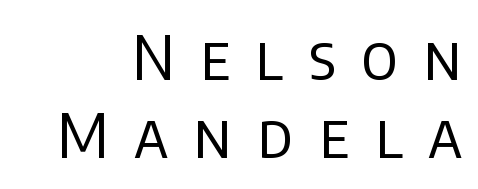
The image shows 62 px regular-weight sans-serif type, upright; set right-aligned, normal line spacing (1.26x), unusually wide letter spacing (+0.41 em), not underlined; low stroke contrast and a large x-height.
